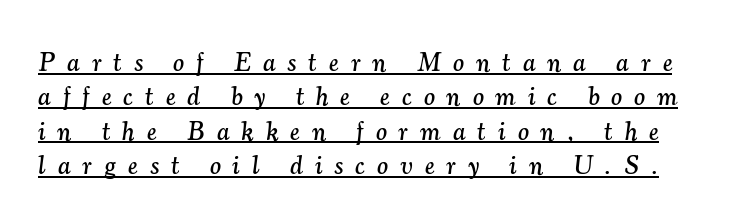
Q: Is the text italic (slanted)? A: Yes, it leans right by about 7 degrees.
Q: Is the text underlined? A: Yes.
Q: Is the spacing between letters normal or unusually wide? A: Unusually wide.
Q: Is the spacing between lines tight, normal or loose? A: Normal.
